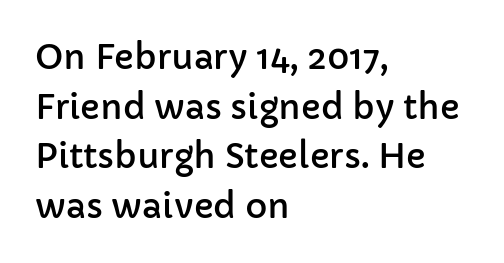
Regular leading. The type sits square on the baseline with zero lean. Check under the words: just untouched page. These lines keep a tight, regular rhythm from letter to letter.
